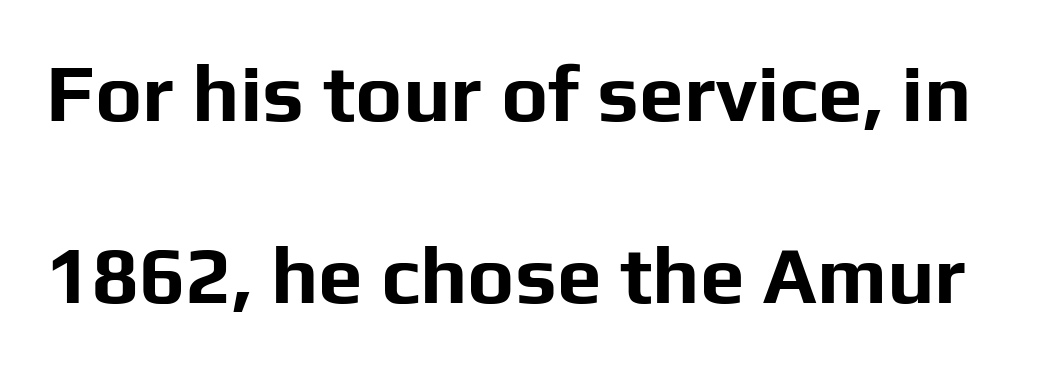
{"serif": "no", "italic": "no", "bold": "yes", "weight": "bold", "width": "normal", "stroke_contrast": "low", "x_height": "medium", "monospaced": "no", "underline": "no", "line_spacing": "loose", "line_spacing_ratio": 2.27, "letter_spacing": "normal", "letter_spacing_em": 0.0, "glyph_px": 80}
